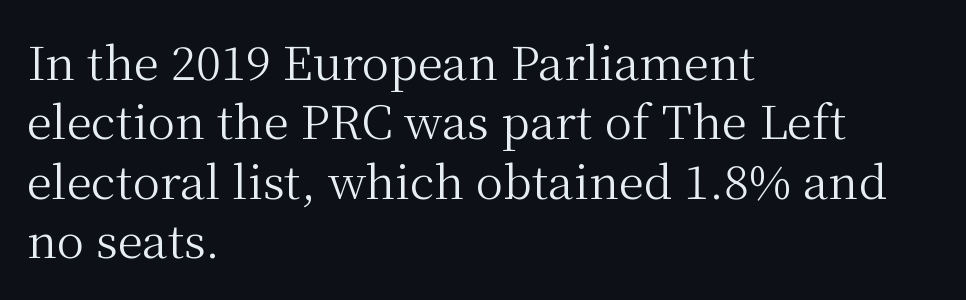
Is the block centered? No — it sits flush against the left margin. Rendered with straight, roman letterforms. You could not count columns in this text — the font is proportionally spaced. Each word holds together tightly as a unit, with standard inter-letter gaps. The type family on display is of the serif kind.
